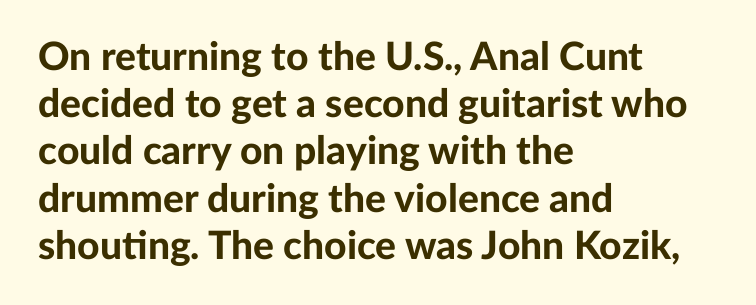
The image shows 39 px bold sans-serif type, upright; set left-aligned, line spacing 1.21x, normal letter spacing, not underlined; low stroke contrast and a medium x-height.
